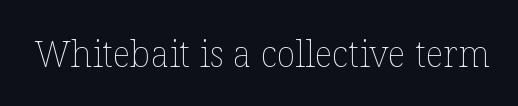
The image shows 36 px thin type, upright; set normal letter spacing, not underlined; low stroke contrast and a medium x-height.
